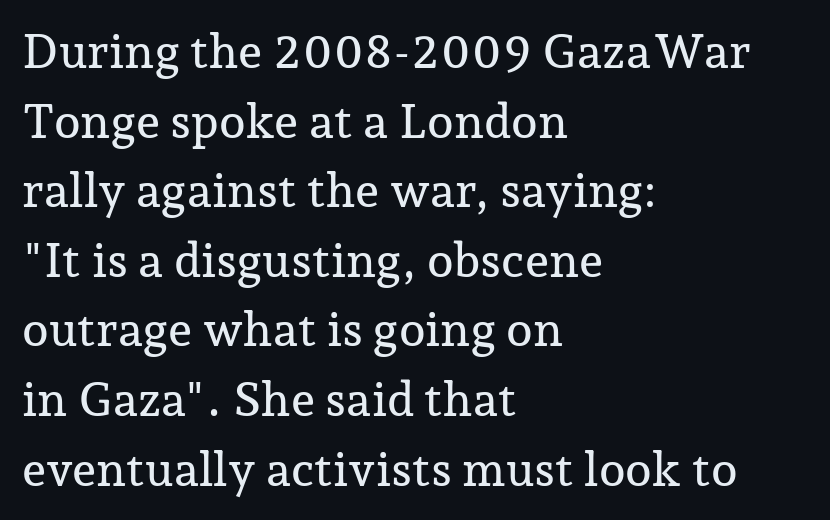
{"serif": "yes", "italic": "no", "width": "normal", "stroke_contrast": "low", "x_height": "medium", "monospaced": "no", "underline": "no", "align": "left", "line_spacing": "normal", "line_spacing_ratio": 1.45, "letter_spacing": "normal", "letter_spacing_em": 0.0, "glyph_px": 48}
